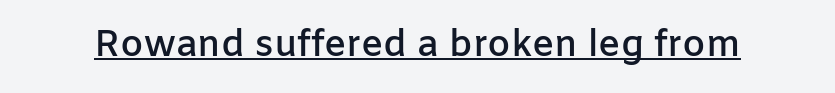
Q: Is the text bold? A: Semi-bold.
Q: Is the text italic (slanted)? A: No, it is upright.
Q: Is the typeface a serif or a sans-serif typeface? A: Sans-serif.
Q: Is the text underlined? A: Yes.
Q: Is the spacing between letters normal or unusually wide? A: Normal.
Q: Width (condensed, normal, or wide)? A: Normal.
Q: Stroke contrast? A: Low.
Q: x-height? A: Medium.
Q: Monospaced? A: No.
